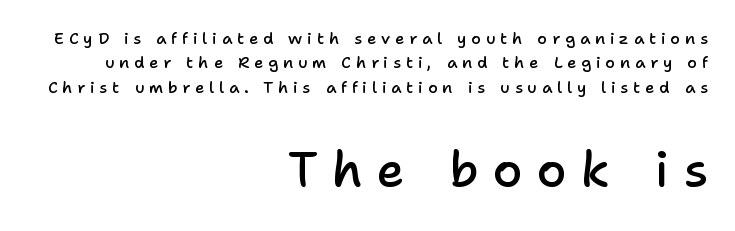
The image shows 48 px semibold sans-serif type, upright; set right-aligned, normal line spacing (1.52x), unusually wide letter spacing (+0.3 em), not underlined; the second (bottom) block is 3.0x larger; low stroke contrast and a medium x-height.
